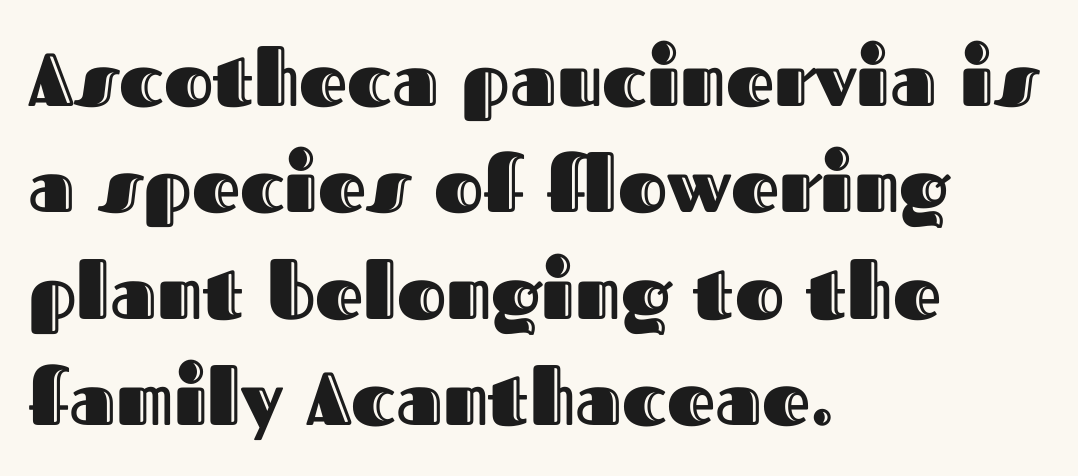
{"italic": "no", "width": "normal", "x_height": "medium", "monospaced": "no", "underline": "no", "align": "left", "line_spacing": "normal", "line_spacing_ratio": 1.42, "letter_spacing": "normal", "letter_spacing_em": 0.0, "glyph_px": 75}
